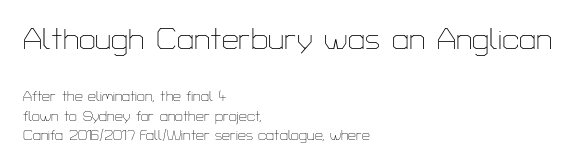
Each letter keeps its own natural width here, so spacing adapts to shape. Nothing sits at the stroke ends, so this counts as sans-serif. These lines stack with their left ends in a neat column. How are the letters spaced? Ordinarily, with no added tracking. No letter is thick-stroked: the sample isn't bold. Each new line begins a customary step beneath the previous one.
